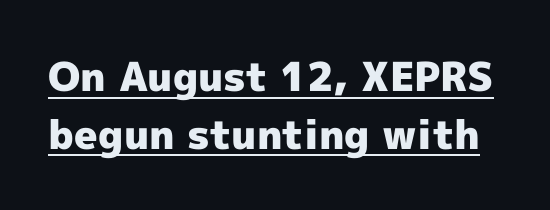
{"serif": "no", "italic": "no", "bold": "yes", "weight": "heavy", "width": "normal", "x_height": "medium", "monospaced": "no", "underline": "yes", "line_spacing": "normal", "line_spacing_ratio": 1.44, "letter_spacing": "normal", "letter_spacing_em": 0.0, "glyph_px": 40}
